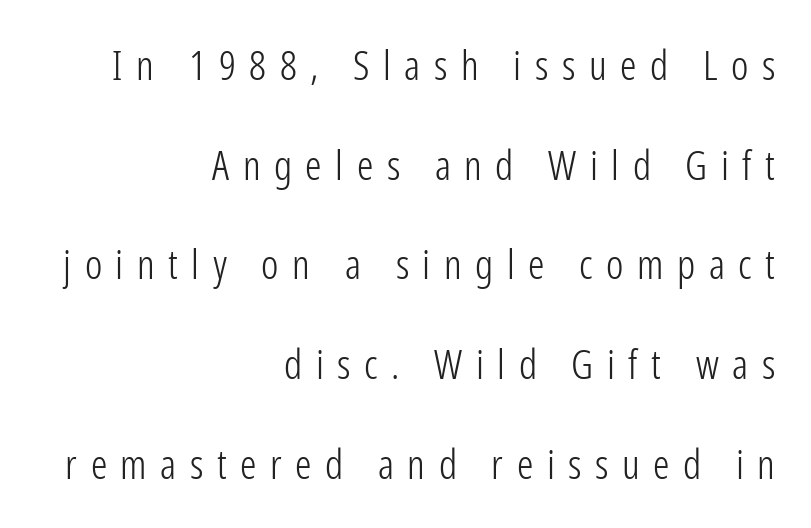
Q: Is the text bold? A: No.
Q: Is the text italic (slanted)? A: No, it is upright.
Q: Is the typeface a serif or a sans-serif typeface? A: Sans-serif.
Q: Is the text underlined? A: No.
Q: How is the paragraph aligned? A: Right-aligned.
Q: Is the spacing between letters normal or unusually wide? A: Unusually wide.
Q: Is the spacing between lines tight, normal or loose? A: Loose.
Q: Width (condensed, normal, or wide)? A: Condensed.
Q: Stroke contrast? A: Low.
Q: x-height? A: Medium.
Q: Monospaced? A: No.
